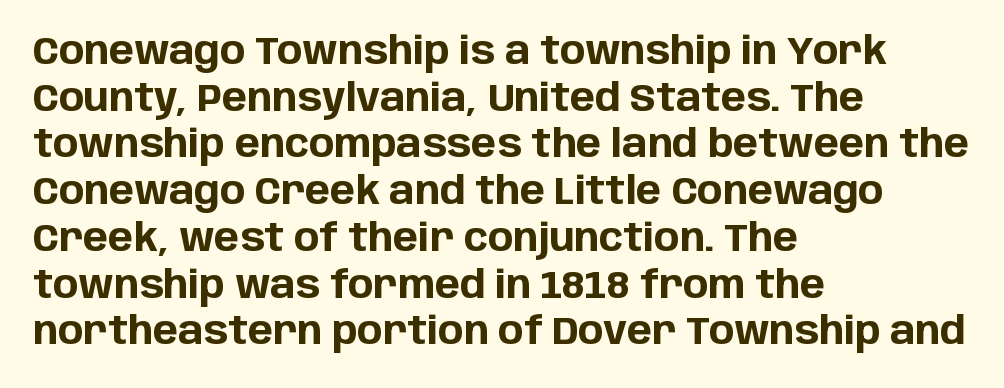
Q: Is the text bold? A: Yes.
Q: Is the text italic (slanted)? A: No, it is upright.
Q: Is the typeface a serif or a sans-serif typeface? A: Sans-serif.
Q: Is the text underlined? A: No.
Q: How is the paragraph aligned? A: Left-aligned.
Q: Is the spacing between letters normal or unusually wide? A: Normal.
Q: Width (condensed, normal, or wide)? A: Normal.
Q: Stroke contrast? A: Low.
Q: x-height? A: Large.
Q: Monospaced? A: No.
